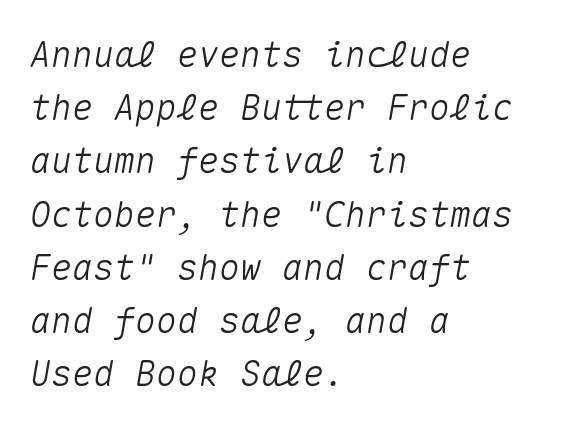
{"italic": "yes", "lean": "right", "slant_degrees": 10, "width": "normal", "stroke_contrast": "medium", "x_height": "medium", "monospaced": "yes", "underline": "no", "align": "left", "line_spacing": "normal", "line_spacing_ratio": 1.52, "letter_spacing": "normal", "letter_spacing_em": 0.0, "glyph_px": 35}
